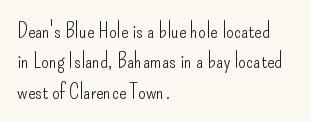
Q: Is the text bold? A: No.
Q: Is the text italic (slanted)? A: No, it is upright.
Q: Is the text underlined? A: No.
Q: How is the paragraph aligned? A: Left-aligned.
Q: Is the spacing between letters normal or unusually wide? A: Normal.
Q: Is the spacing between lines tight, normal or loose? A: Normal.
